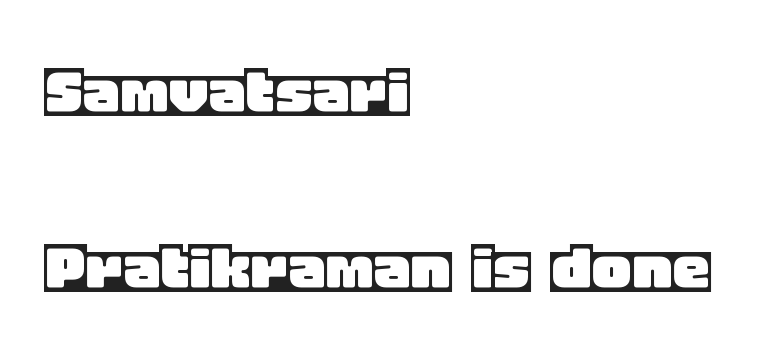
{"italic": "no", "width": "normal", "x_height": "large", "monospaced": "no", "underline": "no", "align": "left", "line_spacing": "loose", "line_spacing_ratio": 2.31, "letter_spacing": "normal", "letter_spacing_em": 0.0, "glyph_px": 76}
